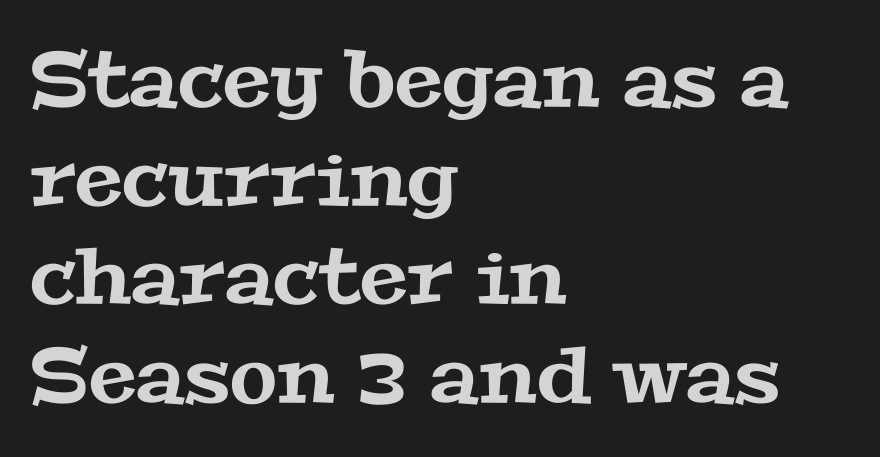
Tracking value appears to be zero — textbook default spacing. The zone under the glyphs is completely vacant. The lines in this sample share a left origin and differ only in where they stop. The face used here is proportionally spaced, like ordinary book or web type. A serif font was chosen for this passage. Normally led — the rows are evenly, conventionally spaced.
